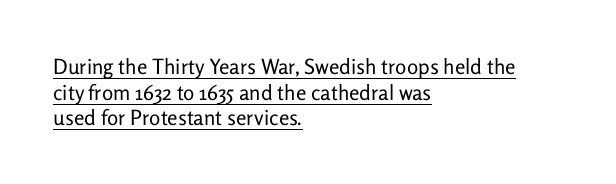
Weight: regular or lighter. The gaps between neighbouring characters are ordinary and unremarkable. Leftover space on each line is placed entirely after the last word. The specimen includes a rule beneath the text block's lines.
